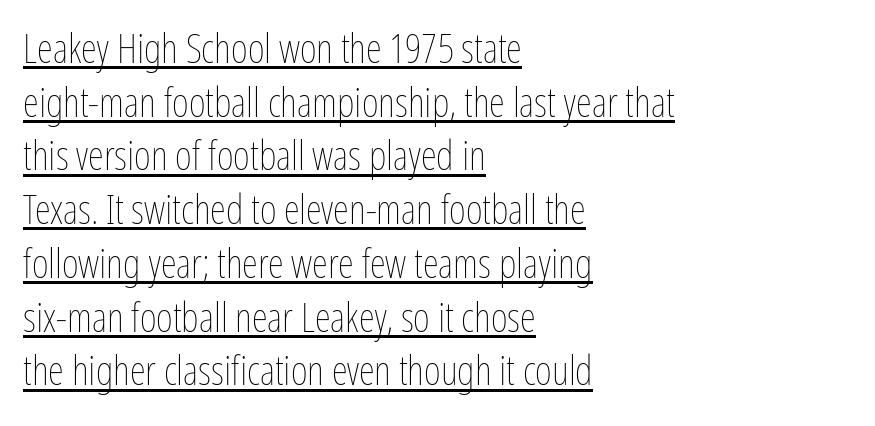
The image shows 41 px thin, condensed type, upright; set left-aligned, normal line spacing (1.31x), normal letter spacing, underlined; low stroke contrast and a medium x-height.
